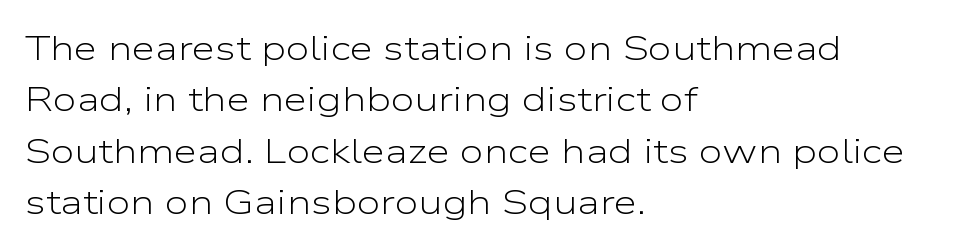
The image shows 34 px light, wide sans-serif type, upright; set left-aligned, normal line spacing (1.51x), normal letter spacing, not underlined; low stroke contrast and a medium x-height.
